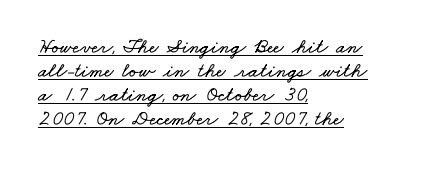
{"underline": "yes", "align": "left", "line_spacing": "tight", "line_spacing_ratio": 1.15, "letter_spacing": "normal", "letter_spacing_em": 0.0, "glyph_px": 21}
